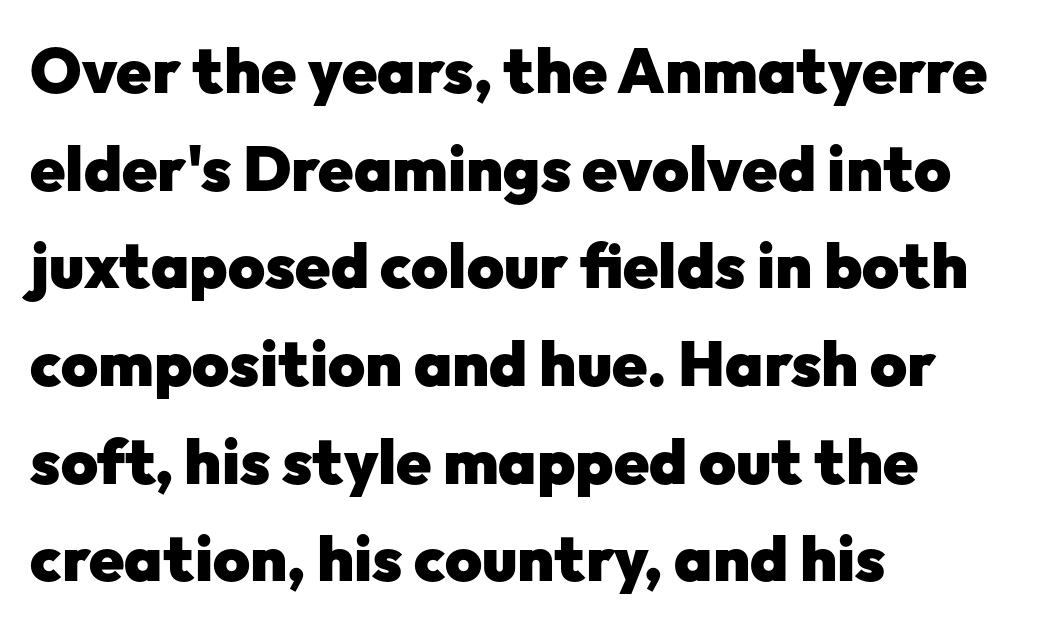
Q: Is the text bold? A: Yes.
Q: Is the text italic (slanted)? A: No, it is upright.
Q: Is the typeface a serif or a sans-serif typeface? A: Sans-serif.
Q: Is the text underlined? A: No.
Q: How is the paragraph aligned? A: Left-aligned.
Q: Is the spacing between letters normal or unusually wide? A: Normal.
Q: Is the spacing between lines tight, normal or loose? A: Normal.
Q: Width (condensed, normal, or wide)? A: Normal.
Q: Stroke contrast? A: Low.
Q: x-height? A: Medium.
Q: Monospaced? A: No.
